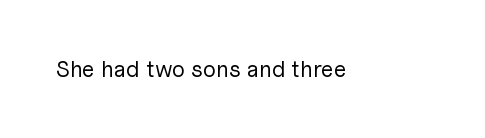
{"italic": "no", "bold": "no", "underline": "no", "letter_spacing": "normal", "letter_spacing_em": 0.0, "glyph_px": 23}
